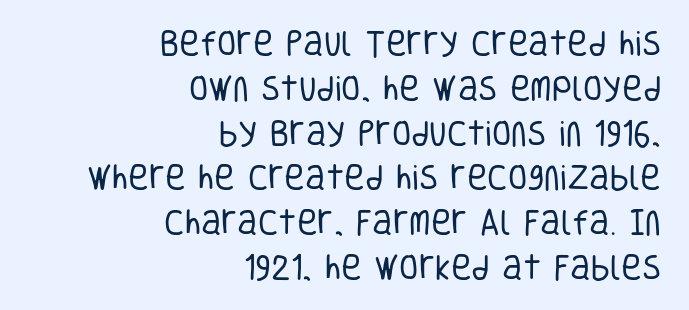
Q: Is the text bold? A: No.
Q: Is the text italic (slanted)? A: No, it is upright.
Q: Is the typeface a serif or a sans-serif typeface? A: Sans-serif.
Q: Is the text underlined? A: No.
Q: How is the paragraph aligned? A: Right-aligned.
Q: Is the spacing between letters normal or unusually wide? A: Normal.
Q: Is the spacing between lines tight, normal or loose? A: Normal.
Q: Width (condensed, normal, or wide)? A: Condensed.
Q: Stroke contrast? A: Low.
Q: x-height? A: Large.
Q: Monospaced? A: No.
